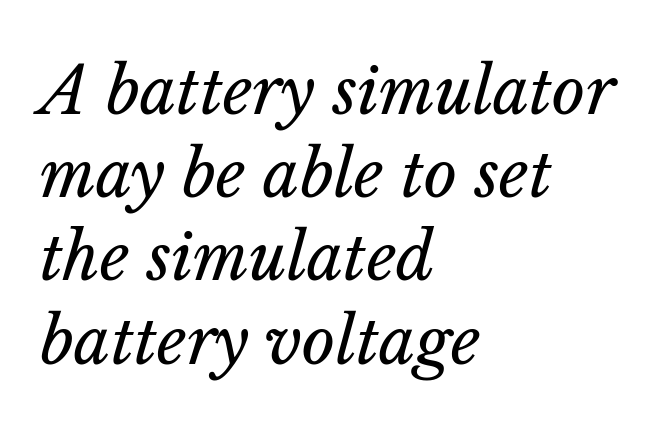
Bare-footed words on every line. The face used here is proportionally spaced, like ordinary book or web type. This sample uses an oblique cut, with every glyph tilted off the vertical. Whoever set this chose a conventional vertical rhythm. A typesetter would call this zero additional tracking.
